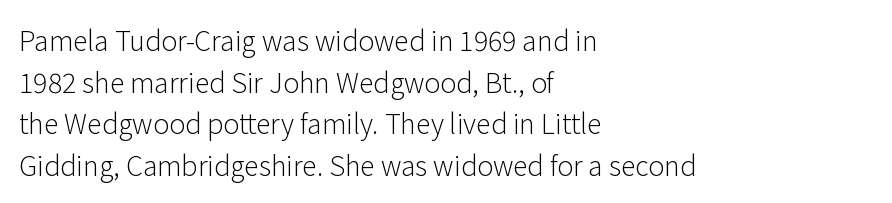
The image shows 27 px text type, upright; set left-aligned, normal line spacing (1.54x), normal letter spacing, not underlined.
